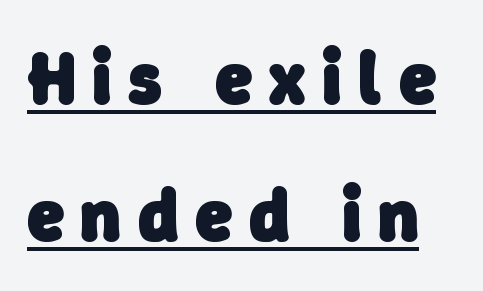
The typesetter has applied underlining to the passage shown. Summary of weight: heavy, a full bold. Each word looks stretched out because of the extra space between its letters. Font category for this specimen: sans-serif. The face used here is proportionally spaced, like ordinary book or web type.
